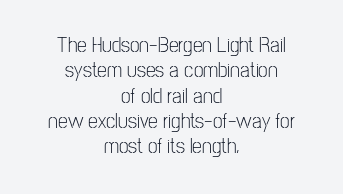
The image shows 22 px text type, upright; set centered, tight line spacing (1.15x), normal letter spacing, not underlined.
